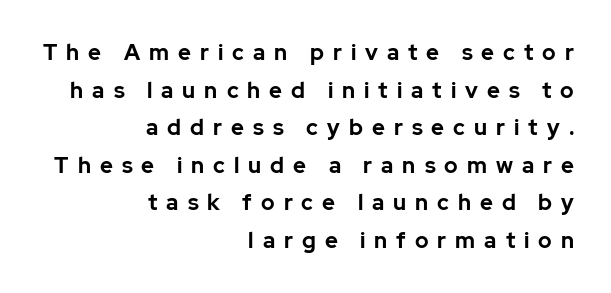
{"italic": "no", "bold": "yes", "underline": "no", "align": "right", "line_spacing_ratio": 1.71, "letter_spacing": "wide", "letter_spacing_em": 0.41, "glyph_px": 22}
